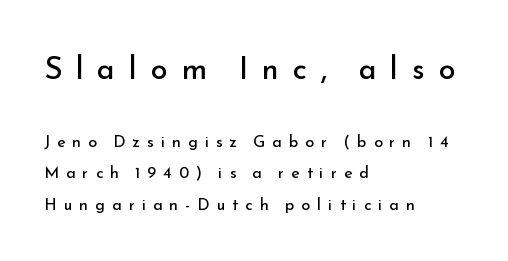
Q: Is the text bold? A: No.
Q: Is the text italic (slanted)? A: No, it is upright.
Q: Is the typeface a serif or a sans-serif typeface? A: Sans-serif.
Q: Is the text underlined? A: No.
Q: How is the paragraph aligned? A: Left-aligned.
Q: Is the spacing between letters normal or unusually wide? A: Unusually wide.
Q: Is the spacing between lines tight, normal or loose? A: Loose.
Q: Which block of text is set in a larger size, the first (top) or the second (bottom)? A: The first (top) one.
Q: Width (condensed, normal, or wide)? A: Normal.
Q: Stroke contrast? A: Low.
Q: x-height? A: Small.
Q: Monospaced? A: No.
